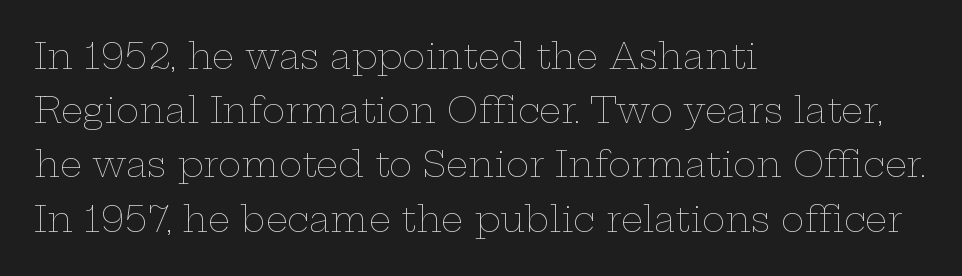
Is there much room between lines? A standard amount, neither cramped nor airy. The cut favours lightness, reaching ordinary text weight at its darkest. Plain, unruled lines of type. A typesetter would call this proportional, since set widths differ per character. Glyph-to-glyph distance matches everyday printed text. In CSS terms this would be text-align: left.
